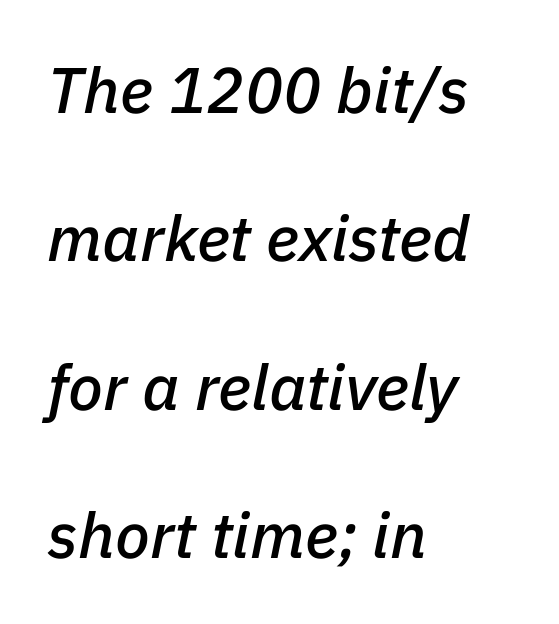
The image shows 64 px text type, italic (leaning right); set left-aligned, loose line spacing (2.32x), normal letter spacing, not underlined; low stroke contrast and a medium x-height.
